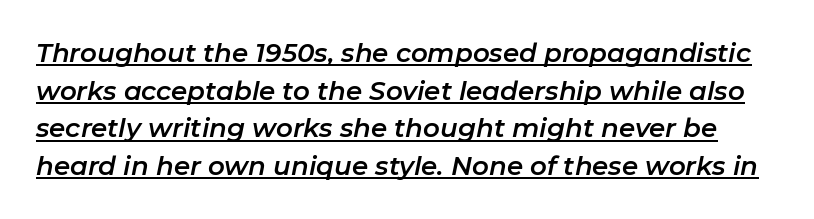
The image shows 26 px text type, italic (leaning right); set normal line spacing (1.45x), normal letter spacing, underlined.
